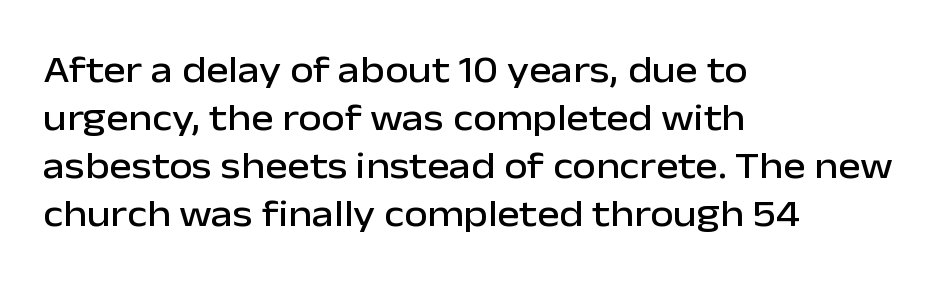
{"serif": "no", "italic": "no", "width": "normal", "stroke_contrast": "low", "x_height": "medium", "monospaced": "no", "underline": "no", "align": "left", "line_spacing": "normal", "line_spacing_ratio": 1.26, "letter_spacing": "normal", "letter_spacing_em": 0.0, "glyph_px": 38}
